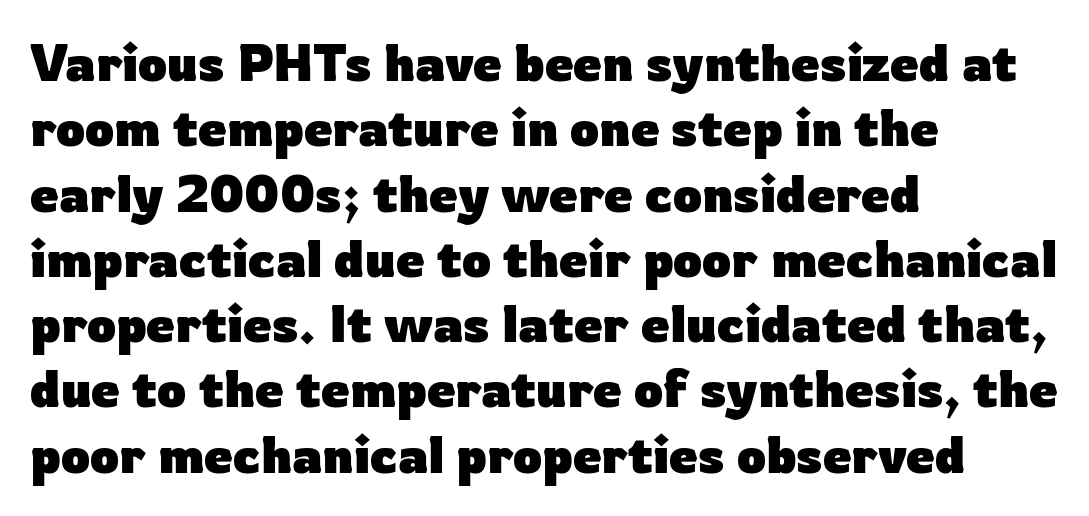
{"serif": "no", "italic": "no", "bold": "yes", "weight": "heavy", "width": "normal", "stroke_contrast": "low", "x_height": "medium", "monospaced": "no", "underline": "no", "align": "left", "line_spacing": "normal", "line_spacing_ratio": 1.28, "letter_spacing": "normal", "letter_spacing_em": 0.0, "glyph_px": 51}
